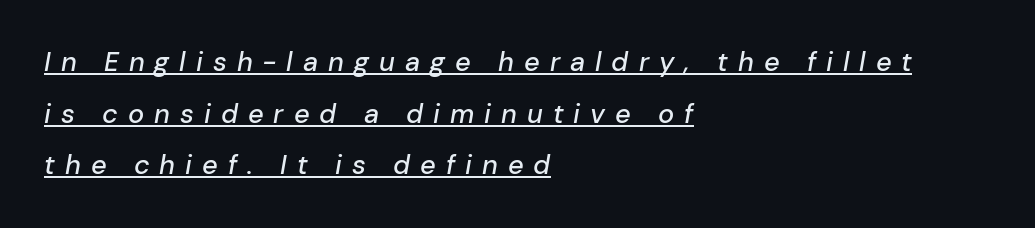
The image shows 27 px text type, italic (leaning right); set left-aligned, loose line spacing (1.91x), unusually wide letter spacing (+0.37 em), underlined.
